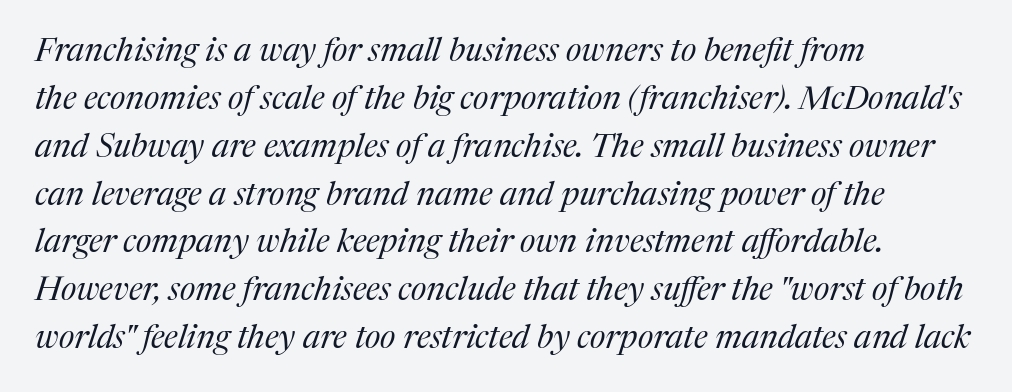
The image shows 33 px regular-weight serif type, italic (leaning right); set left-aligned, normal line spacing (1.45x), normal letter spacing, not underlined; medium stroke contrast and a medium x-height.
